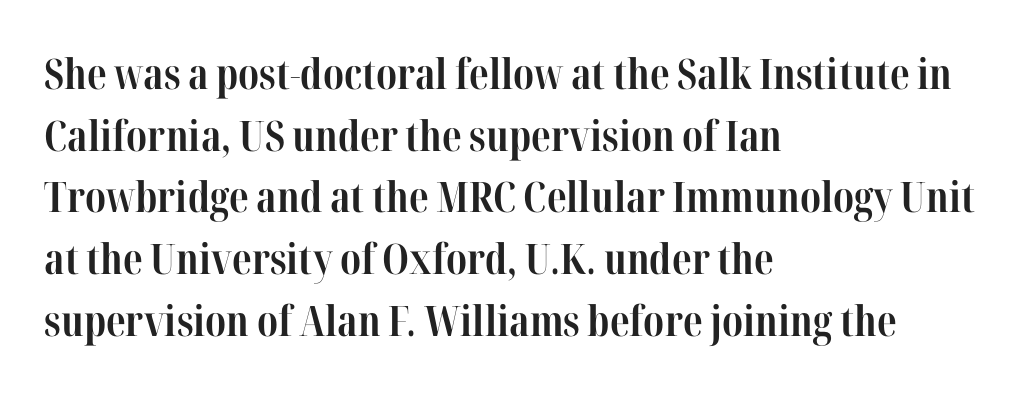
{"serif": "yes", "italic": "no", "bold": "yes", "weight": "bold", "width": "condensed", "stroke_contrast": "high", "x_height": "medium", "monospaced": "no", "underline": "no", "align": "left", "line_spacing": "normal", "line_spacing_ratio": 1.47, "letter_spacing": "normal", "letter_spacing_em": 0.0, "glyph_px": 42}
